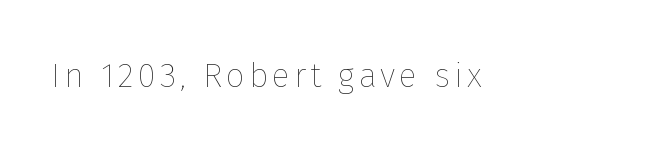
Q: Is the text bold? A: No.
Q: Is the text italic (slanted)? A: No, it is upright.
Q: Is the text underlined? A: No.
Q: Width (condensed, normal, or wide)? A: Normal.
Q: Stroke contrast? A: Low.
Q: x-height? A: Medium.
Q: Monospaced? A: No.
